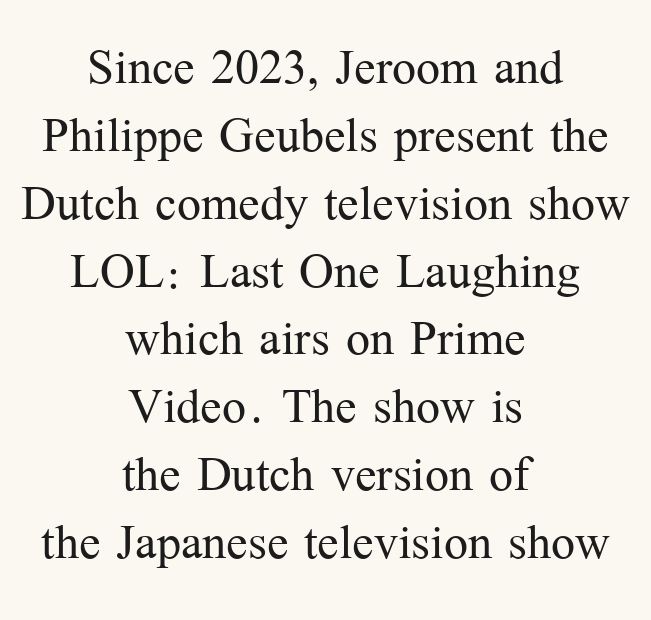
Each line is balanced around a shared central axis. Examine the stroke ends and you'll spot serifs. The glyphs are unaccompanied by any horizontal stroke below them. Observe the ordinary spacing: letters are neighbours, not strangers. Characters remain perfectly vertical along every line.
